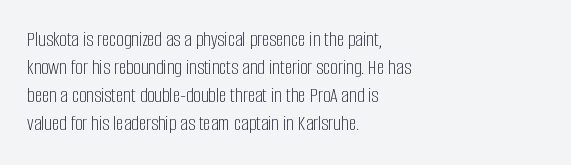
{"italic": "no", "bold": "no", "underline": "no", "align": "left", "line_spacing": "normal", "line_spacing_ratio": 1.34, "letter_spacing": "normal", "letter_spacing_em": 0.0, "glyph_px": 21}
